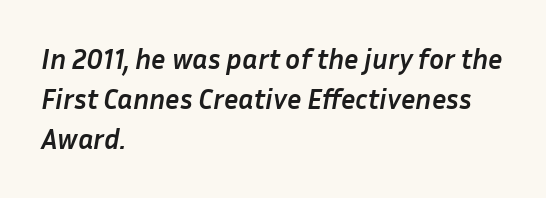
{"italic": "yes", "lean": "right", "slant_degrees": 10, "bold": "yes", "weight": "semibold", "width": "normal", "stroke_contrast": "low", "x_height": "medium", "monospaced": "no", "underline": "no", "align": "left", "line_spacing": "normal", "line_spacing_ratio": 1.43, "letter_spacing": "normal", "letter_spacing_em": 0.0, "glyph_px": 28}
